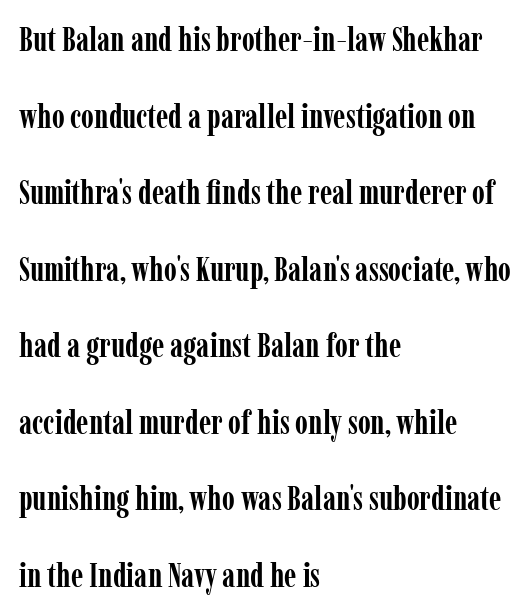
The image shows 33 px semibold, condensed serif type, upright; set left-aligned, loose line spacing (2.32x), normal letter spacing, not underlined; low stroke contrast and a medium x-height.
